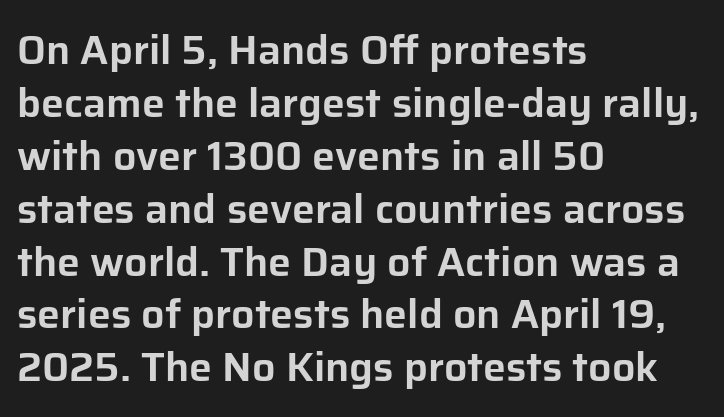
The image shows 41 px sans-serif type, upright; set left-aligned, normal line spacing (1.29x), normal letter spacing, not underlined; low stroke contrast and a medium x-height.
